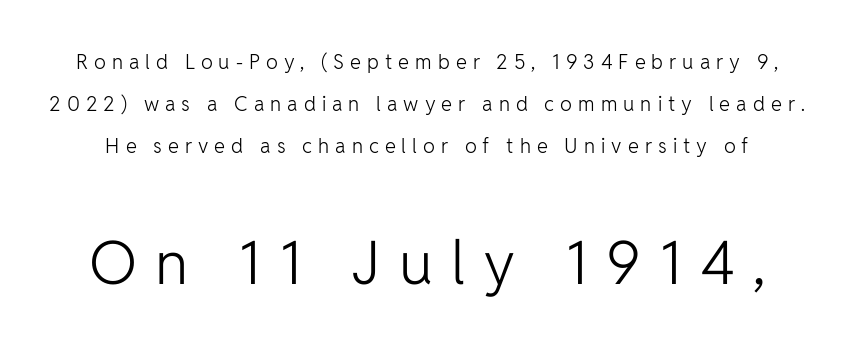
The image shows 60 px light sans-serif type, upright; set loose line spacing (2.11x), unusually wide letter spacing (+0.3 em), not underlined; the second (bottom) block is 3.0x larger; low stroke contrast and a medium x-height.
